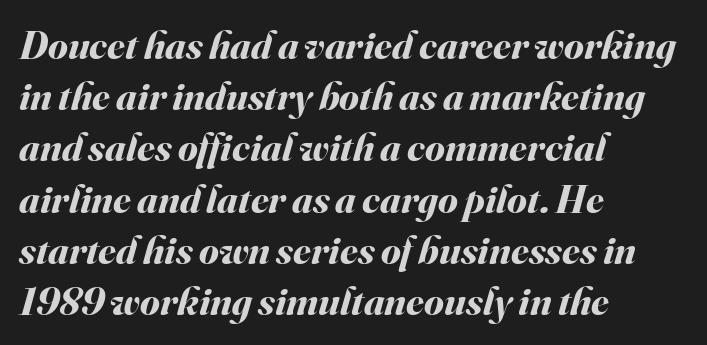
The image shows 40 px bold type, italic (leaning right); set left-aligned, normal line spacing (1.28x), normal letter spacing, not underlined; medium stroke contrast and a small x-height.
